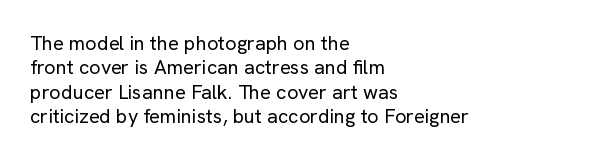
{"italic": "no", "bold": "no", "underline": "no", "align": "left", "line_spacing_ratio": 1.22, "letter_spacing": "normal", "letter_spacing_em": 0.0, "glyph_px": 20}
